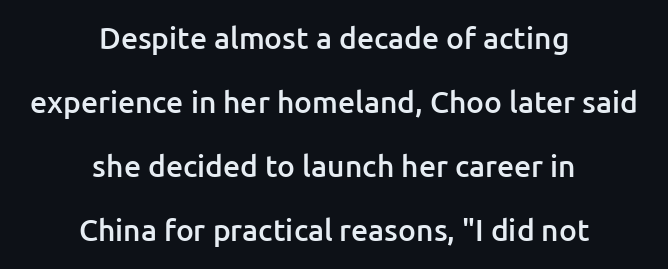
The image shows 30 px semibold sans-serif type, upright; set centered, loose line spacing (2.13x), normal letter spacing, not underlined; low stroke contrast and a medium x-height.
